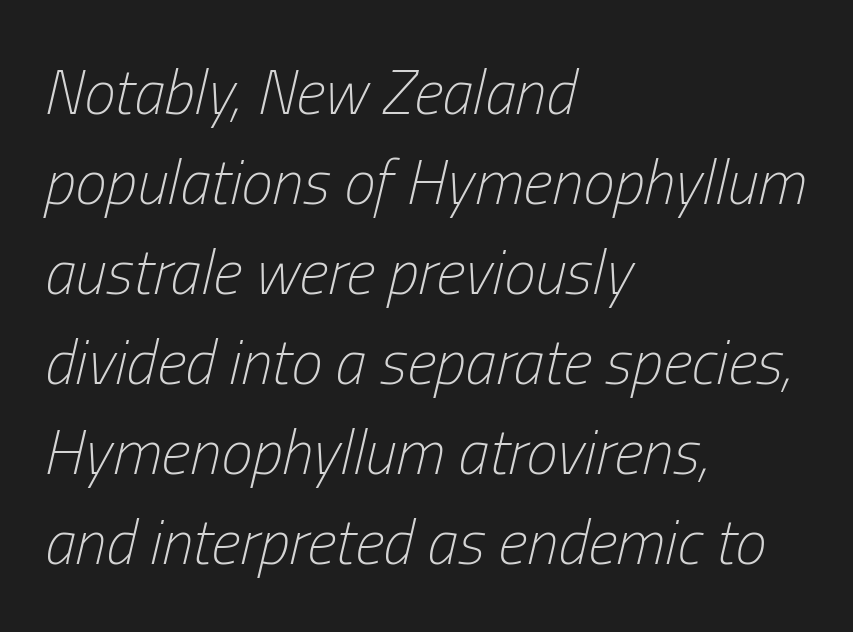
{"italic": "yes", "lean": "right", "slant_degrees": 13, "bold": "no", "weight": "light", "width": "condensed", "stroke_contrast": "low", "x_height": "medium", "monospaced": "no", "underline": "no", "align": "left", "line_spacing": "normal", "line_spacing_ratio": 1.43, "letter_spacing": "normal", "letter_spacing_em": 0.0, "glyph_px": 63}
